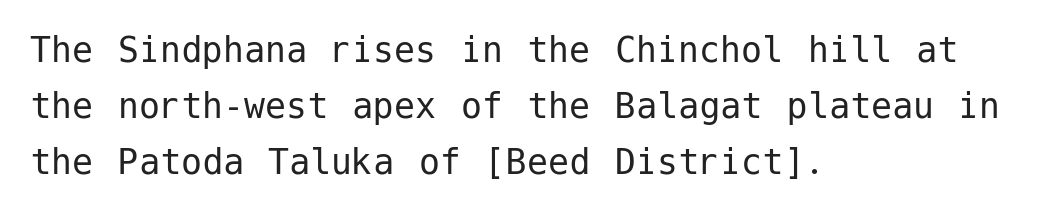
{"serif": "no", "italic": "no", "bold": "no", "weight": "regular", "width": "normal", "stroke_contrast": "low", "x_height": "medium", "underline": "no", "align": "left", "line_spacing": "normal", "line_spacing_ratio": 1.33, "letter_spacing": "normal", "letter_spacing_em": 0.0, "glyph_px": 42}
